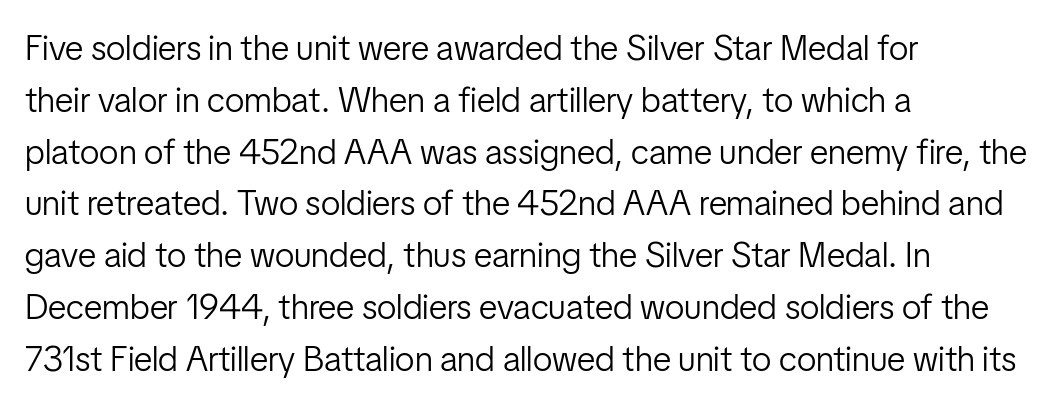
The line-height multiplier appears to be the usual default. The characters are drawn with everyday or finer stroke widths. A typesetter would mark this as roman, not italic. The type is set solid horizontally, with unmodified tracking.
